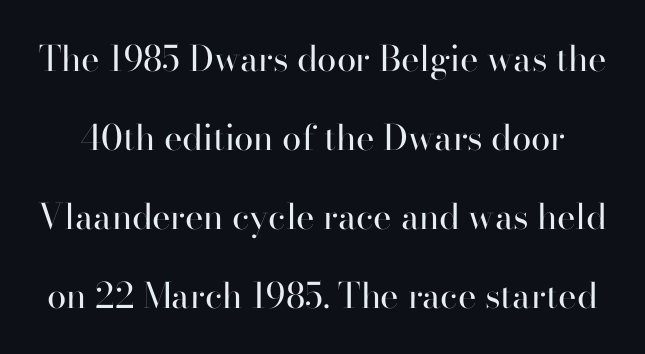
The image shows 35 px regular-weight serif type, upright; set loose line spacing (2.26x), normal letter spacing, not underlined; high stroke contrast and a small x-height.
